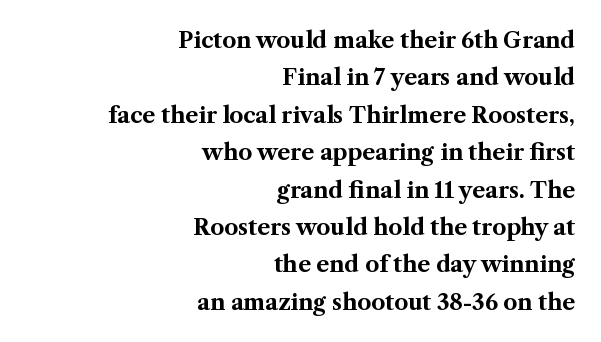
The image shows 22 px bold type, upright; set right-aligned, normal line spacing (1.7x), normal letter spacing, not underlined.
